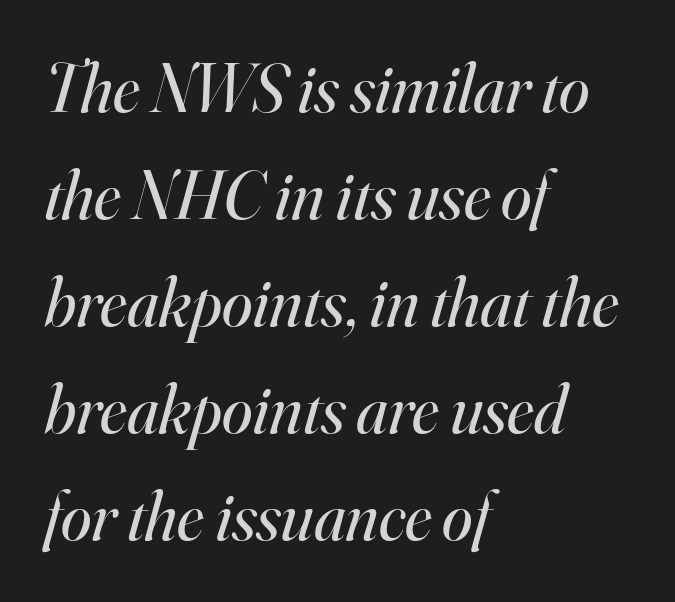
Has an underline been added? It has not. An italicized treatment has been applied to the whole sample. Does the type have serifs? Yes, each stem ends in a small foot. Note the varied advance widths — an 'i' is clearly narrower than an 'm'. There is no visible air inserted between adjacent glyphs. Think standard paragraph weight, or any step lighter than that.
